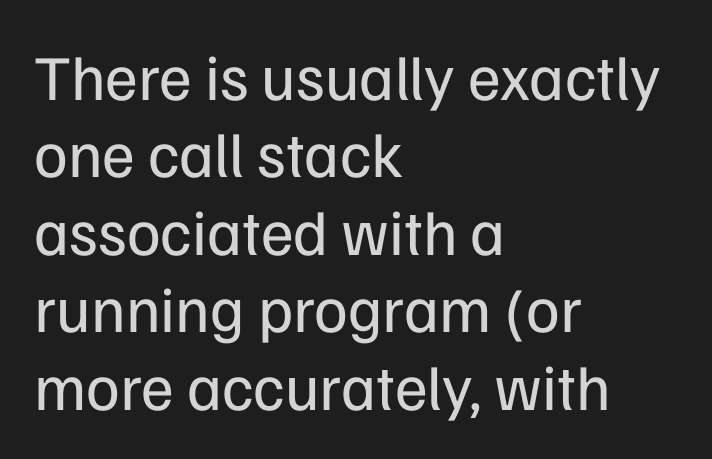
Q: Is the text bold? A: No.
Q: Is the text italic (slanted)? A: No, it is upright.
Q: Is the typeface a serif or a sans-serif typeface? A: Sans-serif.
Q: Is the text underlined? A: No.
Q: How is the paragraph aligned? A: Left-aligned.
Q: Is the spacing between letters normal or unusually wide? A: Normal.
Q: Width (condensed, normal, or wide)? A: Normal.
Q: Stroke contrast? A: Low.
Q: x-height? A: Medium.
Q: Monospaced? A: No.
